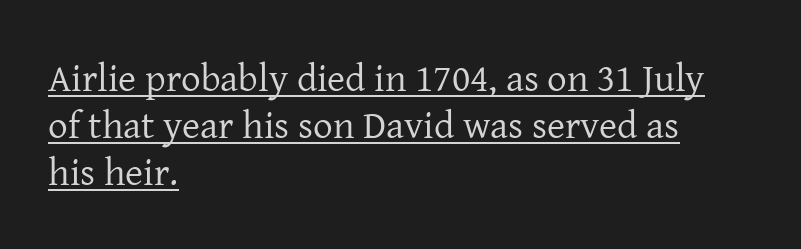
The image shows 39 px regular-weight serif type, upright; set left-aligned, line spacing 1.21x, normal letter spacing, underlined; low stroke contrast and a medium x-height.
